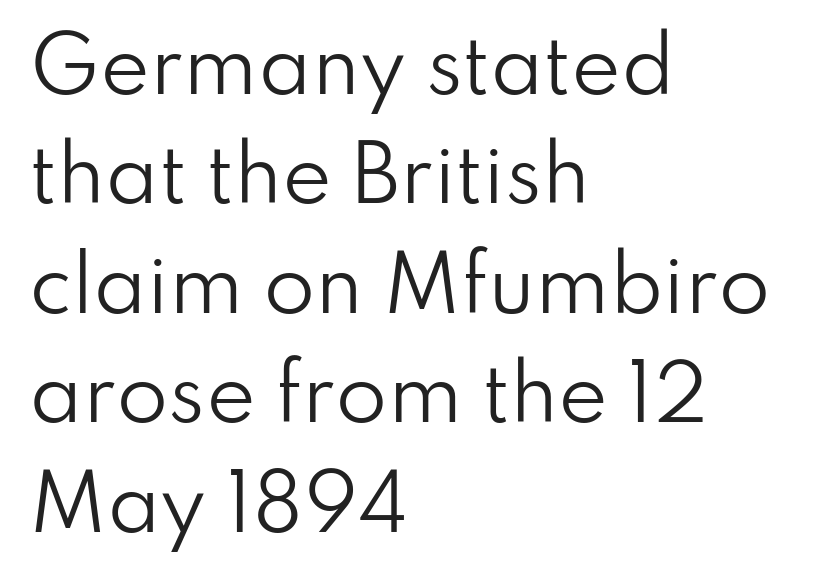
The image shows 75 px regular-weight sans-serif type, upright; set left-aligned, normal line spacing (1.46x), normal letter spacing, not underlined; low stroke contrast and a small x-height.
